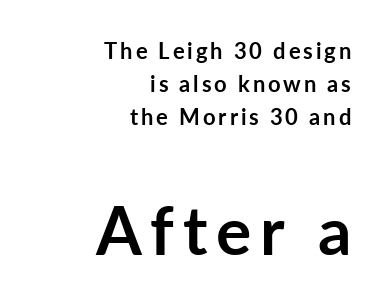
{"serif": "no", "italic": "no", "bold": "yes", "weight": "semibold", "width": "normal", "stroke_contrast": "low", "x_height": "medium", "monospaced": "no", "underline": "no", "align": "right", "line_spacing": "normal", "line_spacing_ratio": 1.5, "larger_block": "second", "size_ratio": 3.0, "glyph_px": 66}
